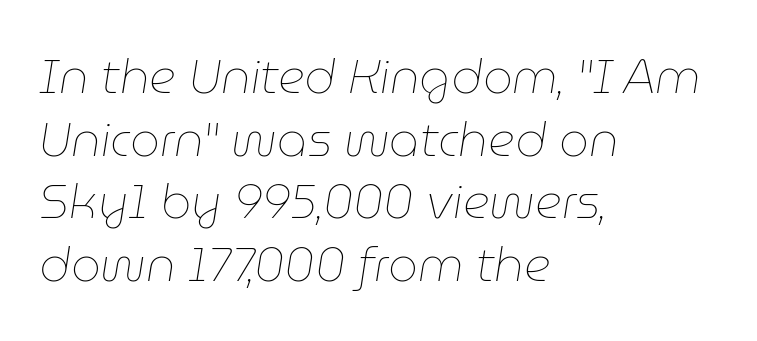
Varying glyph widths throughout — classic text-font behaviour. Baseline-to-baseline distance is the conventional proportion of letter height. Lines of text with bare space underneath. Ink coverage per letter is moderate at most. Compared with a centered layout, this one pins lines to the left instead. Nobody touched the tracking dial on this one.
